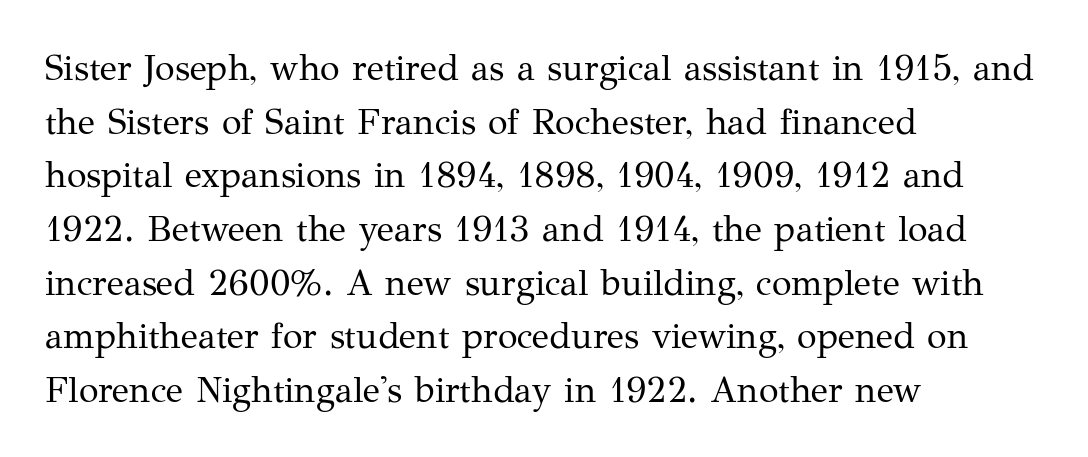
Q: Is the text bold? A: No.
Q: Is the text italic (slanted)? A: No, it is upright.
Q: Is the typeface a serif or a sans-serif typeface? A: Serif.
Q: Is the text underlined? A: No.
Q: How is the paragraph aligned? A: Left-aligned.
Q: Is the spacing between letters normal or unusually wide? A: Normal.
Q: Is the spacing between lines tight, normal or loose? A: Normal.
Q: Width (condensed, normal, or wide)? A: Normal.
Q: Stroke contrast? A: Medium.
Q: x-height? A: Medium.
Q: Monospaced? A: No.
